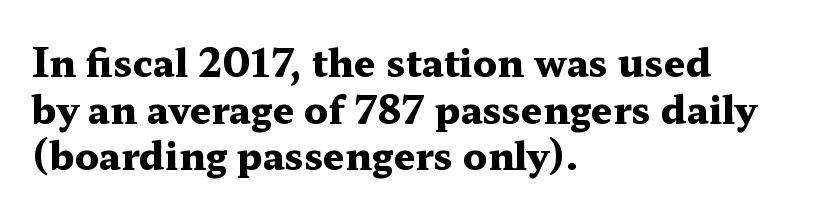
{"serif": "yes", "italic": "no", "bold": "yes", "weight": "heavy", "width": "wide", "stroke_contrast": "medium", "x_height": "medium", "monospaced": "no", "underline": "no", "align": "left", "line_spacing_ratio": 1.23, "letter_spacing": "normal", "letter_spacing_em": 0.0, "glyph_px": 38}
